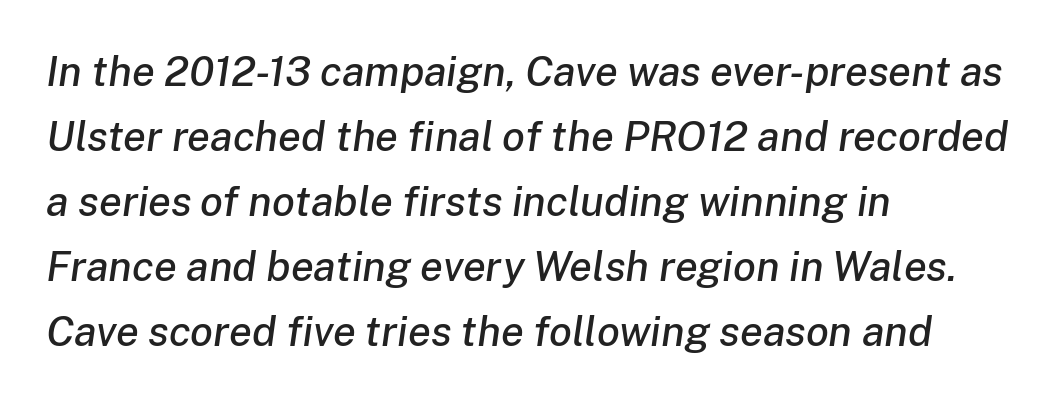
The image shows 42 px text type, italic (leaning right); set left-aligned, normal line spacing (1.55x), normal letter spacing, not underlined; low stroke contrast and a medium x-height.
